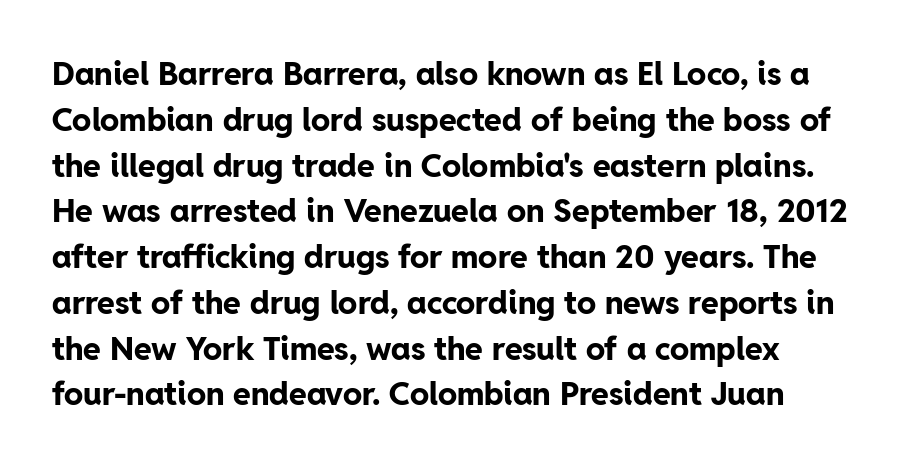
{"serif": "no", "italic": "no", "bold": "yes", "weight": "bold", "width": "normal", "stroke_contrast": "low", "x_height": "medium", "monospaced": "no", "underline": "no", "line_spacing": "normal", "line_spacing_ratio": 1.43, "letter_spacing": "normal", "letter_spacing_em": 0.0, "glyph_px": 32}
